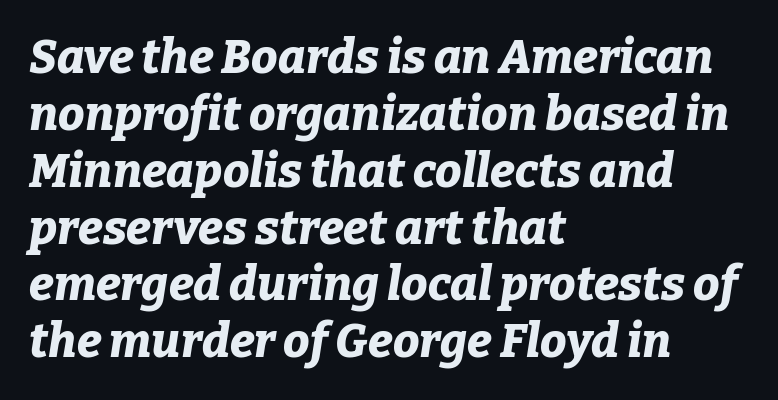
Every letter is thick-stroked: bold, no question. The passage is arranged the way most books set body copy — flush left. Each row of text sits above clean, open space. The passage shown has conventional tracking throughout. Do the characters align in a grid? No, the font is proportional.
